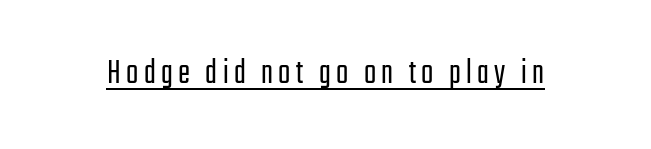
The image shows 36 px light, condensed sans-serif type, upright; set underlined; low stroke contrast and a medium x-height.
